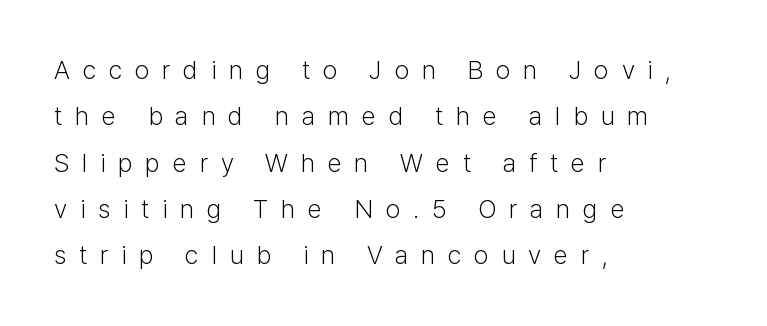
The image shows 26 px text type, upright; set left-aligned, line spacing 1.78x, unusually wide letter spacing (+0.49 em), not underlined.
